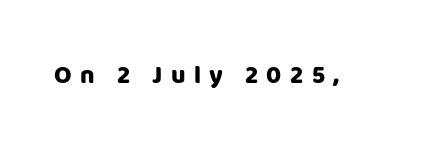
Does the lettering tilt? It doesn't — this is upright. Quick note: underline off. Is the letter spacing exaggerated? Yes — the characters are pushed far apart.
